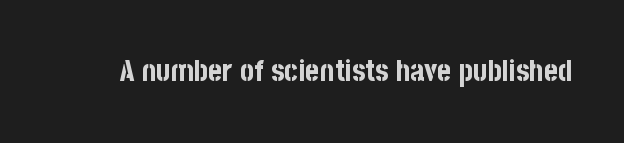
Q: Is the text bold? A: Yes.
Q: Is the text italic (slanted)? A: No, it is upright.
Q: Is the typeface a serif or a sans-serif typeface? A: Sans-serif.
Q: Is the text underlined? A: No.
Q: Is the spacing between letters normal or unusually wide? A: Normal.
Q: Width (condensed, normal, or wide)? A: Condensed.
Q: Stroke contrast? A: Low.
Q: x-height? A: Large.
Q: Monospaced? A: No.
